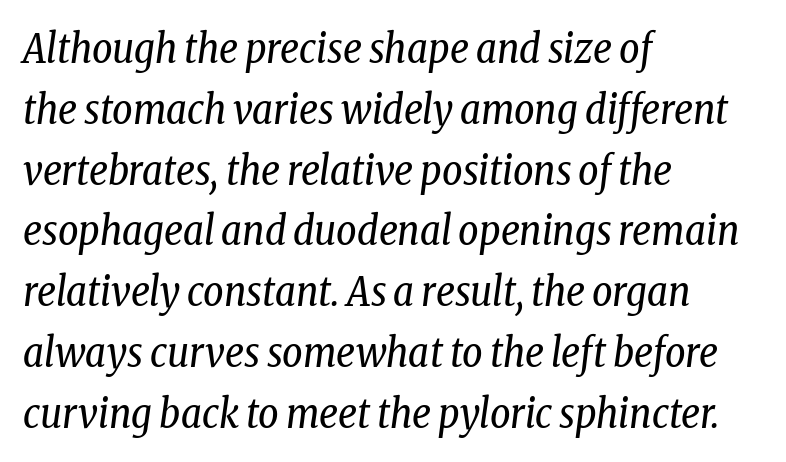
The image shows 40 px regular-weight, condensed serif type, italic (leaning right); set left-aligned, normal line spacing (1.52x), normal letter spacing, not underlined; low stroke contrast and a medium x-height.
